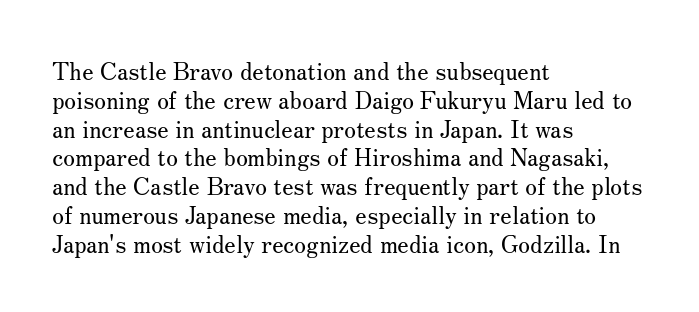
The image shows 24 px text type, upright; set left-aligned, line spacing 1.2x, normal letter spacing, not underlined.
